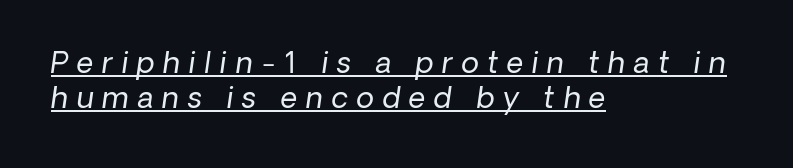
{"serif": "no", "bold": "no", "weight": "regular", "width": "normal", "stroke_contrast": "low", "x_height": "medium", "monospaced": "no", "underline": "yes", "align": "left", "line_spacing_ratio": 1.21, "letter_spacing": "wide", "letter_spacing_em": 0.3, "glyph_px": 29}
